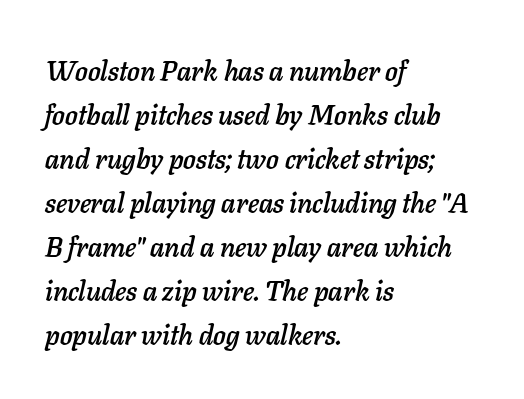
The image shows 28 px text type, italic (leaning right); set left-aligned, normal line spacing (1.57x), normal letter spacing, not underlined; low stroke contrast and a medium x-height.
